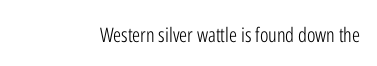
Posture: upright roman. Short note: letters normally spaced. The weight would be labelled regular, book, light, or lighter still. Lines of text with bare space underneath.
